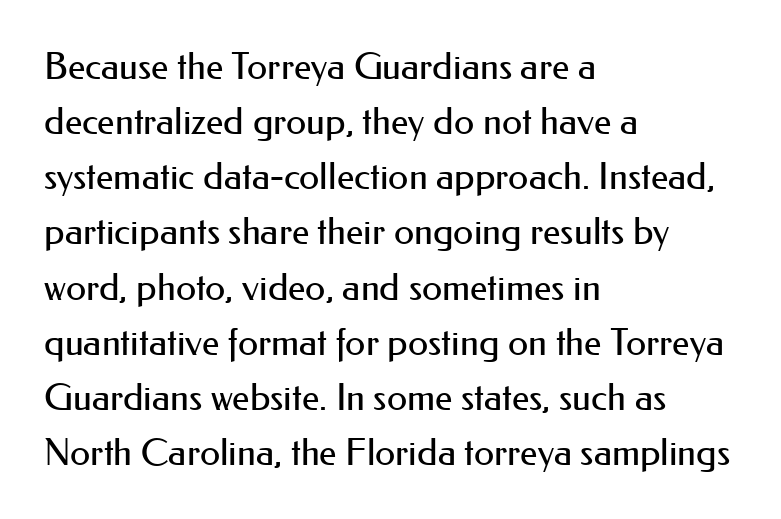
{"serif": "no", "italic": "no", "bold": "no", "weight": "regular", "width": "normal", "stroke_contrast": "medium", "x_height": "small", "monospaced": "no", "underline": "no", "align": "left", "line_spacing": "normal", "line_spacing_ratio": 1.49, "letter_spacing": "normal", "letter_spacing_em": 0.0, "glyph_px": 37}
